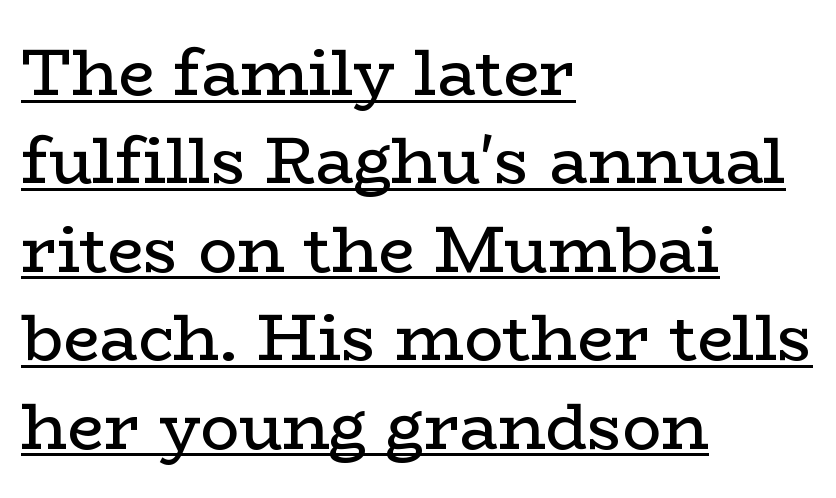
The image shows 65 px regular-weight, wide serif type, upright; set left-aligned, normal line spacing (1.36x), normal letter spacing, underlined; low stroke contrast and a medium x-height.
